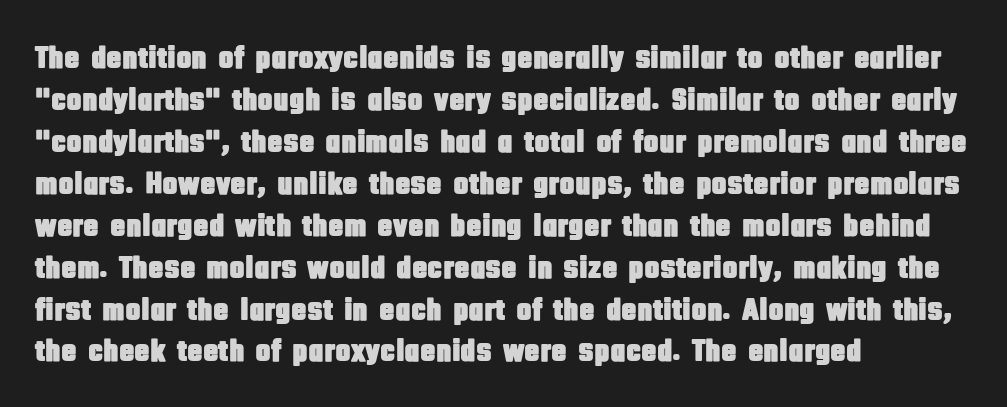
{"serif": "no", "italic": "no", "width": "condensed", "stroke_contrast": "low", "x_height": "large", "monospaced": "no", "underline": "no", "align": "left", "line_spacing": "normal", "line_spacing_ratio": 1.31, "letter_spacing": "normal", "letter_spacing_em": 0.0, "glyph_px": 32}
